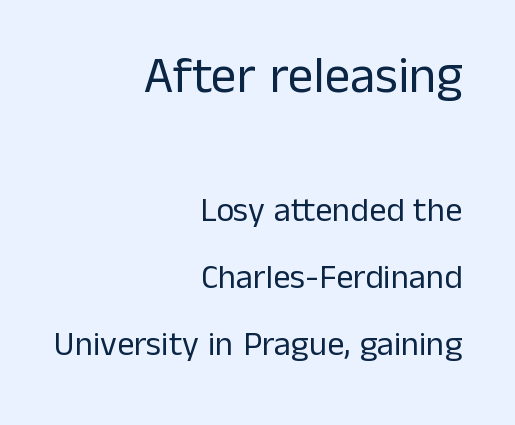
Vertically, the passage feels expansive, rows floating well apart. Italic: no, the glyphs are upright roman. Examine the stroke ends and you'll find no serifs. This is not heavy type; no bold has been used. Varying glyph widths throughout — classic text-font behaviour.
